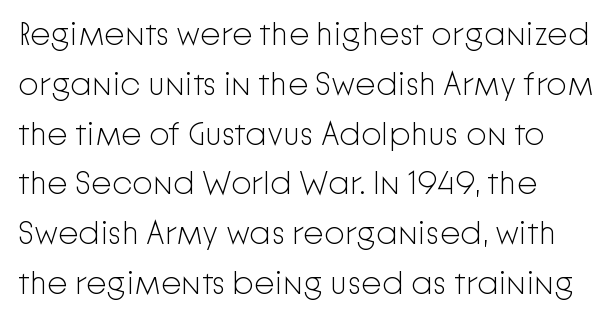
{"serif": "no", "italic": "no", "bold": "no", "weight": "light", "width": "normal", "stroke_contrast": "low", "x_height": "medium", "monospaced": "no", "underline": "no", "align": "left", "line_spacing": "normal", "line_spacing_ratio": 1.51, "letter_spacing": "normal", "letter_spacing_em": 0.0, "glyph_px": 33}
